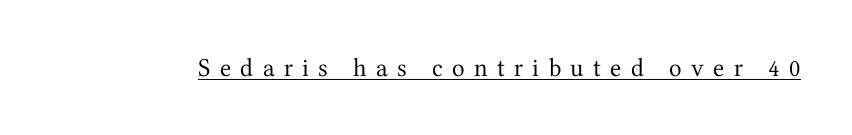
The image shows 26 px text type, upright; set unusually wide letter spacing (+0.36 em), underlined.
